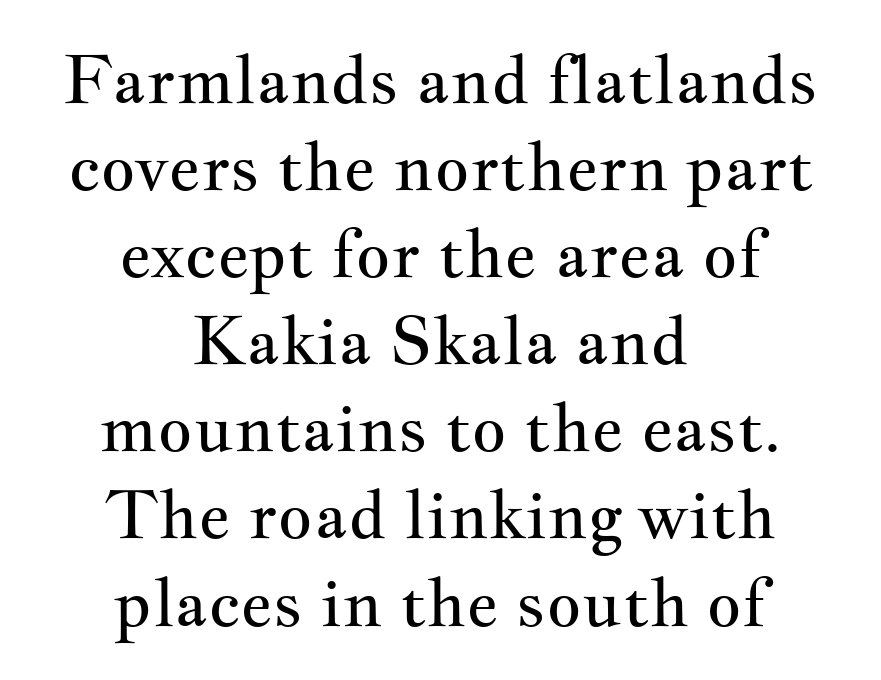
Q: Is the text bold? A: No.
Q: Is the text italic (slanted)? A: No, it is upright.
Q: Is the typeface a serif or a sans-serif typeface? A: Serif.
Q: Is the text underlined? A: No.
Q: How is the paragraph aligned? A: Centered.
Q: Is the spacing between letters normal or unusually wide? A: Normal.
Q: Is the spacing between lines tight, normal or loose? A: Normal.
Q: Width (condensed, normal, or wide)? A: Wide.
Q: Stroke contrast? A: Medium.
Q: x-height? A: Small.
Q: Monospaced? A: No.
